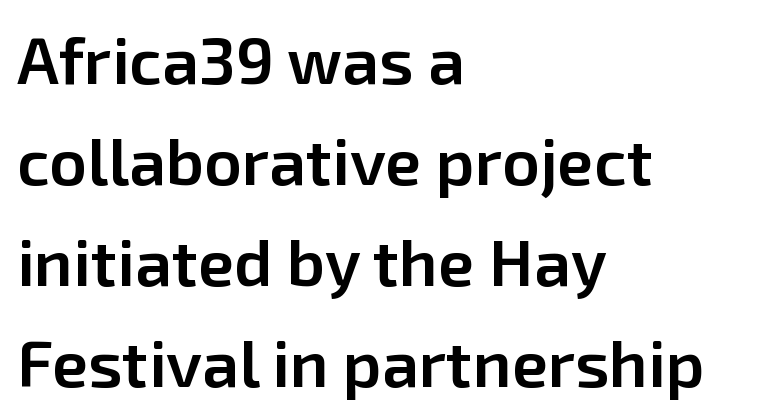
What stands out about the letter spacing? Nothing — it is the standard amount. Each letter keeps its own natural width here, so spacing adapts to shape. What weight is shown? A semibold, between regular and bold. Posture: vertical. How would I describe the line gaps? Plain and ordinary. Line beginnings align vertically; line endings do not.
